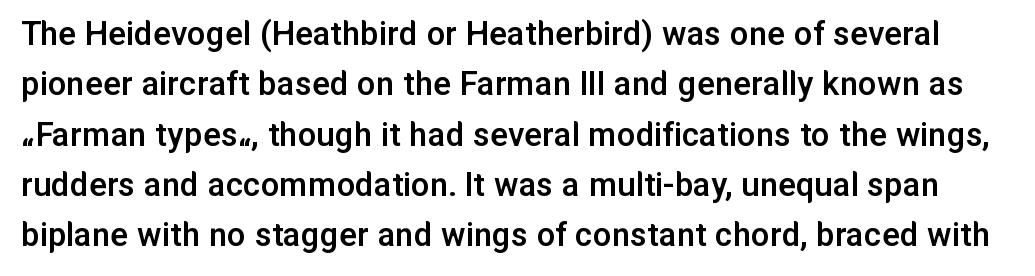
{"serif": "no", "italic": "no", "bold": "semi", "weight": "semibold", "width": "normal", "stroke_contrast": "low", "x_height": "medium", "monospaced": "no", "underline": "no", "line_spacing": "normal", "line_spacing_ratio": 1.36, "letter_spacing": "normal", "letter_spacing_em": 0.0, "glyph_px": 37}
